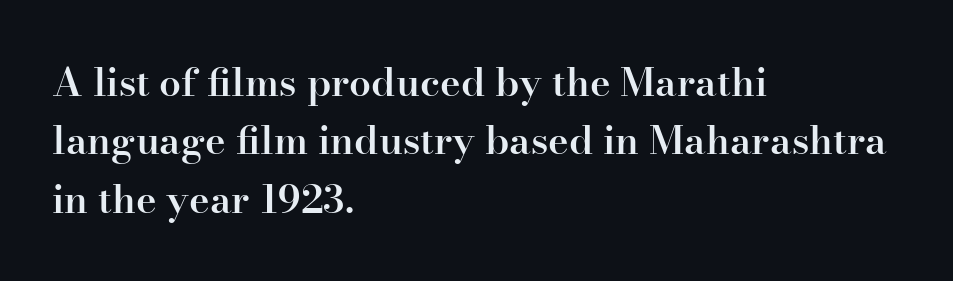
A semibold gives these letters moderate extra thickness, short of bold. Check under the words: just untouched page. The paragraph shown leans on its left margin. Spacing verdict: proportional, widths tailored to each character.
